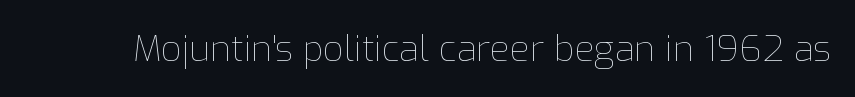
Q: Is the text bold? A: No.
Q: Is the text italic (slanted)? A: No, it is upright.
Q: Is the text underlined? A: No.
Q: Is the spacing between letters normal or unusually wide? A: Normal.
Q: Width (condensed, normal, or wide)? A: Normal.
Q: Stroke contrast? A: Low.
Q: x-height? A: Medium.
Q: Monospaced? A: No.
